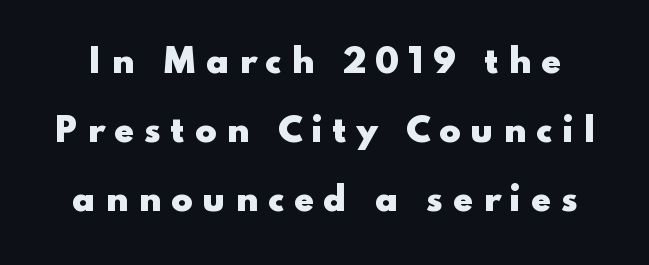
Quick note: interline space is abundant. Beneath every word, the page is bare. Varying glyph widths throughout — classic text-font behaviour. This is sans-serif lettering, the kind often seen on screens and signage. Chunky letters — that's bold for sure.
